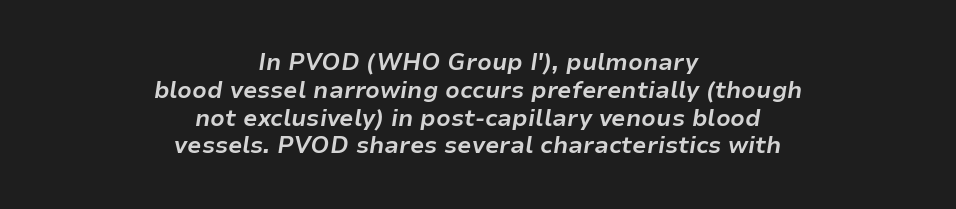
{"italic": "yes", "lean": "right", "slant_degrees": 9, "bold": "yes", "underline": "no", "align": "center", "line_spacing_ratio": 1.21, "letter_spacing": "normal", "letter_spacing_em": 0.0, "glyph_px": 23}
